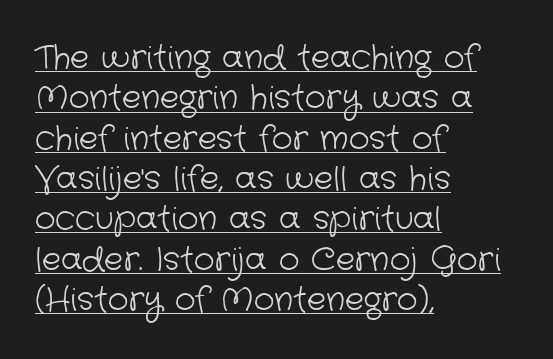
The image shows 32 px light sans-serif type; set left-aligned, normal line spacing (1.26x), normal letter spacing, underlined; low stroke contrast and a medium x-height.
